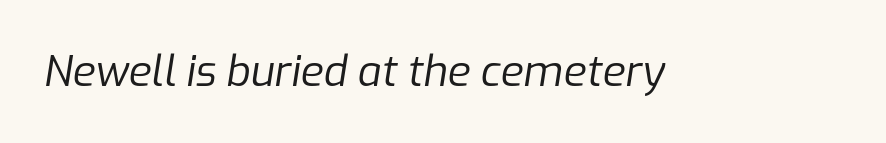
Q: Is the text bold? A: No.
Q: Is the text italic (slanted)? A: Yes, it leans right by about 9 degrees.
Q: Is the text underlined? A: No.
Q: Is the spacing between letters normal or unusually wide? A: Normal.
Q: Width (condensed, normal, or wide)? A: Normal.
Q: Stroke contrast? A: Low.
Q: x-height? A: Medium.
Q: Monospaced? A: No.
